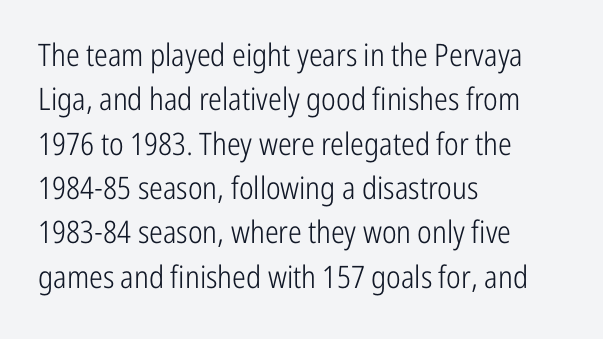
The image shows 31 px light, condensed sans-serif type, upright; set left-aligned, normal line spacing (1.43x), normal letter spacing, not underlined; low stroke contrast and a medium x-height.
